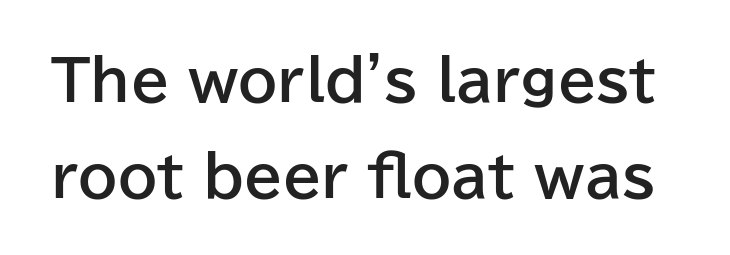
Italic? Not at all — the glyphs are vertical. Only glyphs here, with clear space below each row. The face used here has the dense, thick strokes of a bold. Do the characters align in a grid? No, the font is proportional. This sample uses a sans-serif face.
